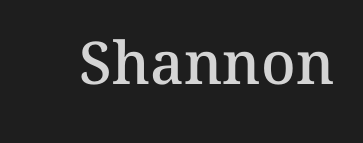
Q: Is the text bold? A: Semi-bold.
Q: Is the text italic (slanted)? A: No, it is upright.
Q: Is the text underlined? A: No.
Q: Is the spacing between letters normal or unusually wide? A: Normal.
Q: Width (condensed, normal, or wide)? A: Normal.
Q: Stroke contrast? A: Medium.
Q: x-height? A: Medium.
Q: Monospaced? A: No.
